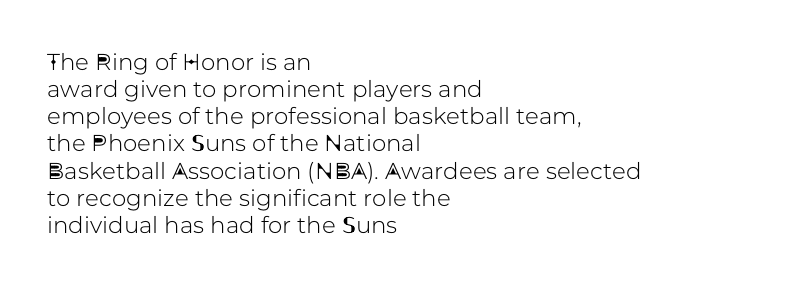
Standard letterfit; no display-style spreading of the glyphs. In CSS terms this would be text-align: left. Nobody drew a line under any word here. Tall strokes in this sample are plumb rather than angled.
